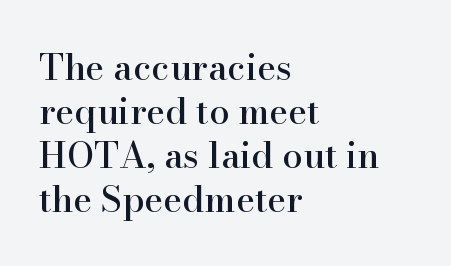
{"serif": "yes", "italic": "no", "width": "normal", "stroke_contrast": "high", "x_height": "small", "monospaced": "no", "underline": "no", "align": "left", "line_spacing_ratio": 1.22, "letter_spacing": "normal", "letter_spacing_em": 0.0, "glyph_px": 36}
